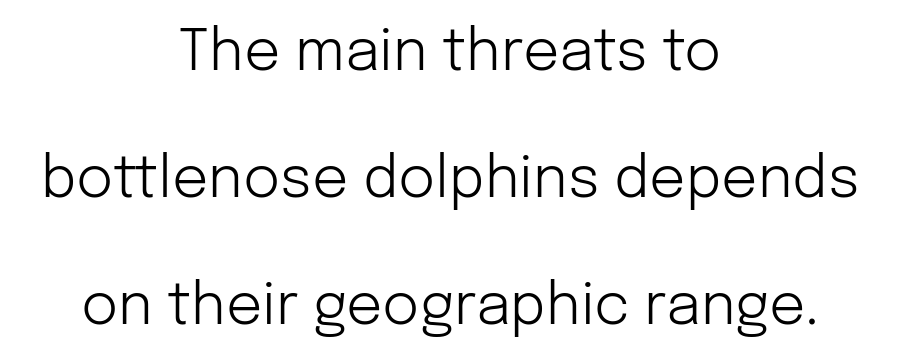
To sum up the face: it is a sans, with no serifs. These lines stack symmetrically, like a column narrowing and widening about its center. Glance below the letters and you will spot only blank space. Tracking here is standard; glyphs follow each other at the usual distance. Do the letters lean? They stand straight.
